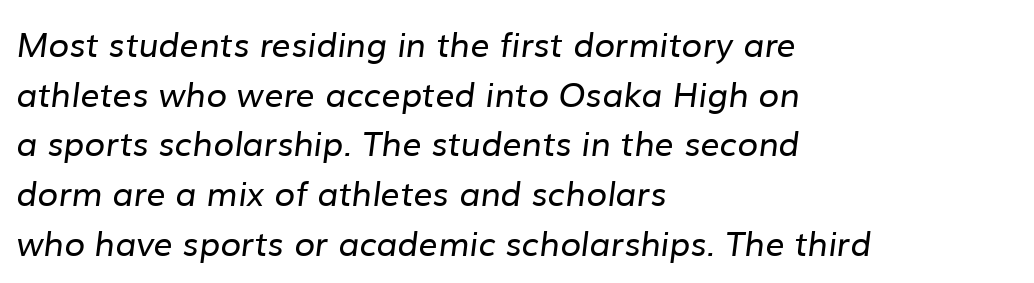
Weight: regular or lighter. Horizontal alignment here is leftward, the default for most running prose. The letters advance in unequal steps, a hallmark of proportional type. Beneath every word, the page is bare. The rendering shows plain stroke endings on the letterforms — a sans-serif design.
